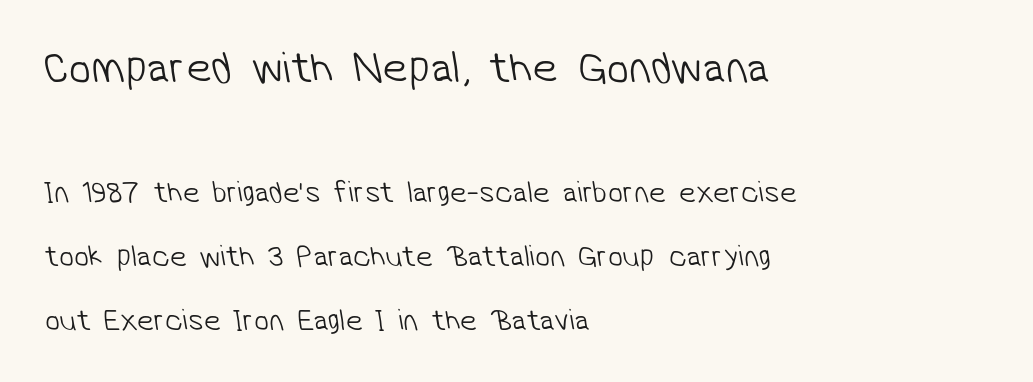
{"serif": "no", "bold": "no", "weight": "light", "width": "normal", "stroke_contrast": "low", "x_height": "medium", "monospaced": "no", "underline": "no", "align": "left", "line_spacing": "loose", "line_spacing_ratio": 2.13, "letter_spacing": "normal", "letter_spacing_em": 0.0, "larger_block": "first", "size_ratio": 1.5, "glyph_px": 45}
